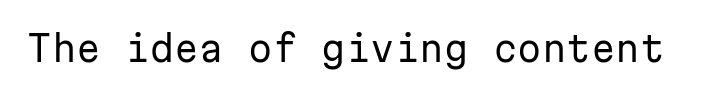
The image shows 35 px regular-weight sans-serif type, upright, monospaced; set normal letter spacing, not underlined; low stroke contrast and a medium x-height.
